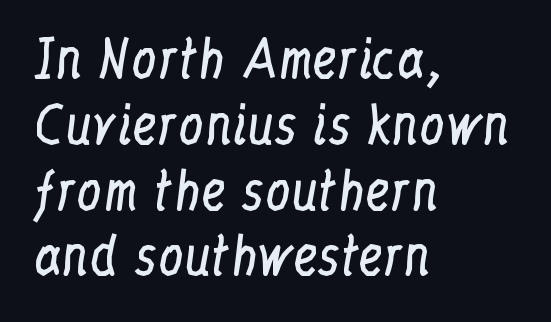
Q: Is the text bold? A: No.
Q: Is the text italic (slanted)? A: Yes.
Q: Is the typeface a serif or a sans-serif typeface? A: Serif.
Q: Is the text underlined? A: No.
Q: How is the paragraph aligned? A: Left-aligned.
Q: Is the spacing between letters normal or unusually wide? A: Normal.
Q: Is the spacing between lines tight, normal or loose? A: Normal.
Q: Width (condensed, normal, or wide)? A: Condensed.
Q: Stroke contrast? A: Low.
Q: x-height? A: Medium.
Q: Monospaced? A: No.
